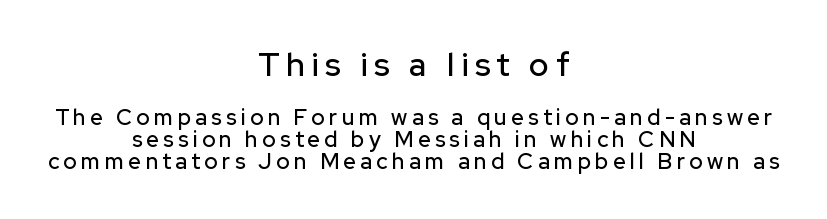
{"serif": "no", "italic": "no", "width": "normal", "stroke_contrast": "low", "x_height": "medium", "monospaced": "no", "underline": "no", "align": "center", "line_spacing": "tight", "line_spacing_ratio": 1.01, "letter_spacing": "wide", "letter_spacing_em": 0.2, "larger_block": "first", "size_ratio": 1.5, "glyph_px": 33}
